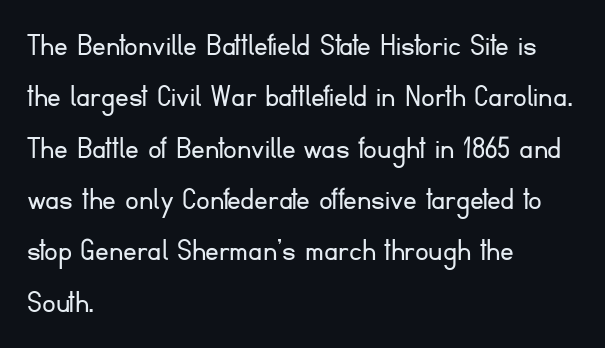
Character widths vary here, with narrow letters taking less room than wide ones. In terms of letterspacing, this is plain default setting. Letterform terminals end flat and unadorned throughout the passage. Normally led — the rows are evenly, conventionally spaced. In terms of posture, this sample is upright. Each stroke keeps to a modest, everyday thickness or less.
